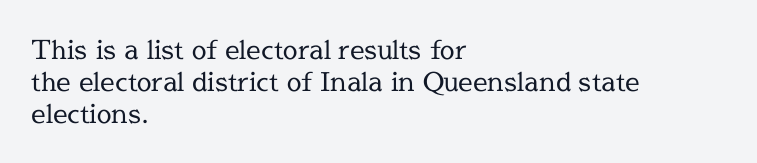
Q: Is the text bold? A: No.
Q: Is the text italic (slanted)? A: No, it is upright.
Q: Is the text underlined? A: No.
Q: How is the paragraph aligned? A: Left-aligned.
Q: Is the spacing between letters normal or unusually wide? A: Normal.
